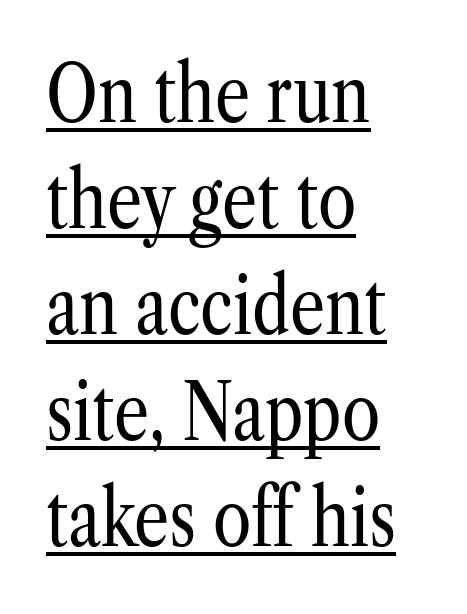
Q: Is the text bold? A: No.
Q: Is the text italic (slanted)? A: No, it is upright.
Q: Is the typeface a serif or a sans-serif typeface? A: Serif.
Q: Is the text underlined? A: Yes.
Q: How is the paragraph aligned? A: Left-aligned.
Q: Is the spacing between letters normal or unusually wide? A: Normal.
Q: Is the spacing between lines tight, normal or loose? A: Normal.
Q: Width (condensed, normal, or wide)? A: Condensed.
Q: Stroke contrast? A: Low.
Q: x-height? A: Medium.
Q: Monospaced? A: No.
